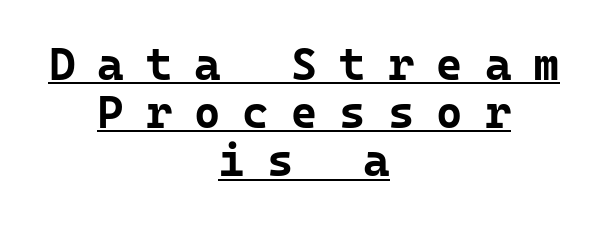
What weight is shown? A full bold with thick strokes. This sample is center-justified, so both line endings float freely. The face used here is monospaced, like something from a code editor. The block of text is dense from top to bottom, with scant space between rows. This rendering employs a face without finishing strokes, i.e., a sans-serif.
